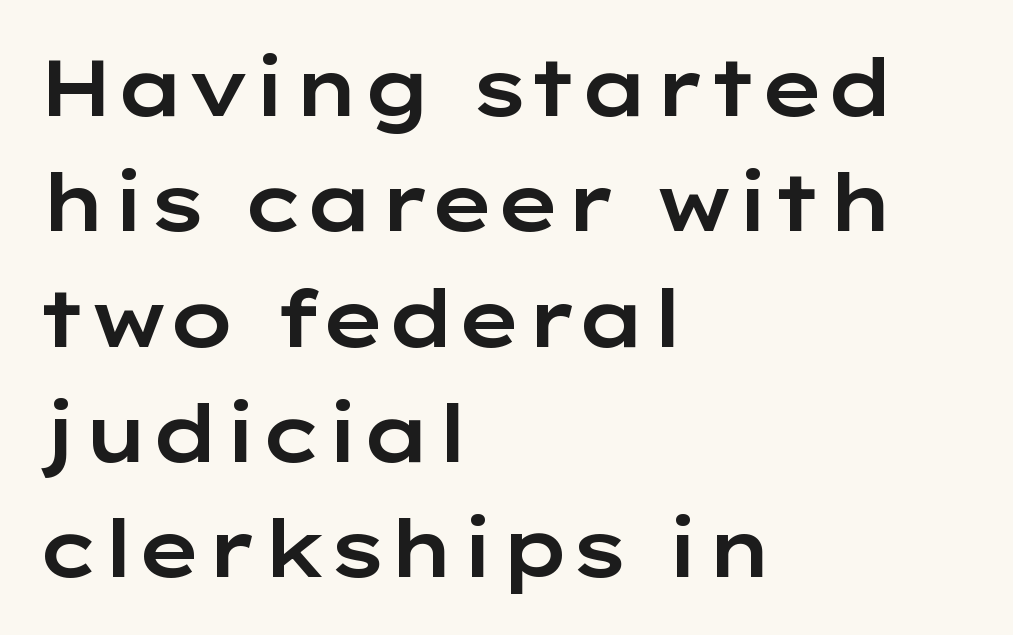
The image shows 79 px wide sans-serif type, upright; set left-aligned, normal line spacing (1.46x), normal letter spacing, not underlined; low stroke contrast and a medium x-height.
